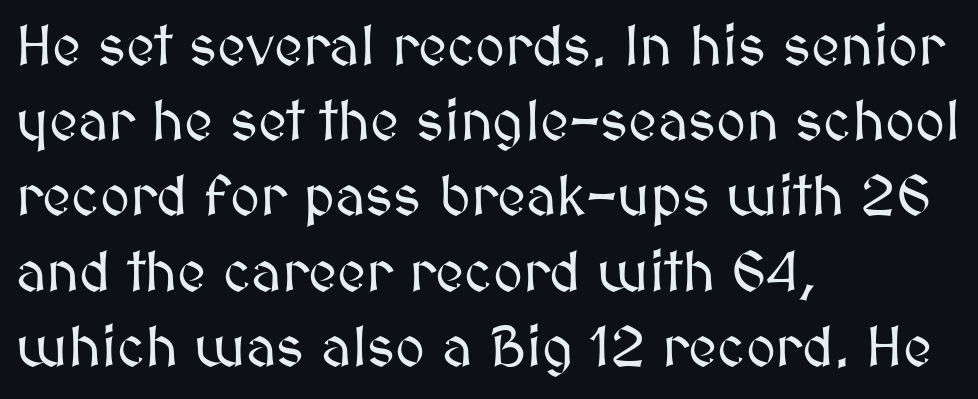
{"italic": "no", "width": "normal", "stroke_contrast": "medium", "x_height": "medium", "monospaced": "no", "underline": "no", "align": "left", "line_spacing": "normal", "line_spacing_ratio": 1.32, "letter_spacing": "normal", "letter_spacing_em": 0.0, "glyph_px": 57}
